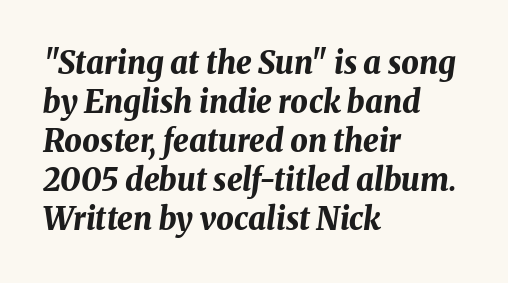
The image shows 31 px bold type, italic (leaning right); set left-aligned, normal line spacing (1.26x), normal letter spacing, not underlined; medium stroke contrast and a medium x-height.
